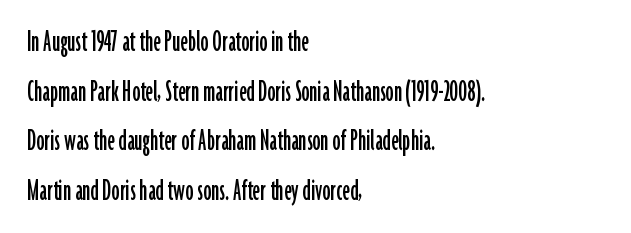
{"serif": "no", "italic": "no", "width": "condensed", "stroke_contrast": "low", "x_height": "medium", "monospaced": "no", "underline": "no", "align": "left", "line_spacing": "normal", "line_spacing_ratio": 1.55, "letter_spacing": "normal", "letter_spacing_em": 0.0, "glyph_px": 32}
